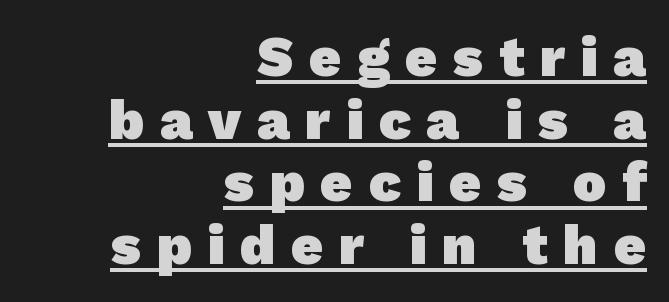
Somebody hit Ctrl+U on this one — the words are underlined. Glyph-to-glyph distance is far greater than everyday printed text. Typographic density is high because the face is bold. You can tell from the bare stems that sans-serif type was used. This sample is right-justified, so line beginnings fall wherever the words allow. The letters advance in unequal steps, a hallmark of proportional type.
